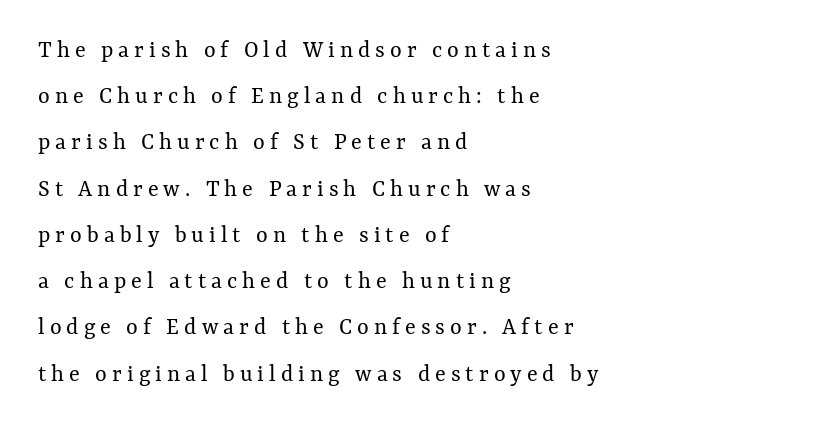
{"italic": "no", "bold": "no", "underline": "no", "align": "left", "line_spacing_ratio": 1.85, "letter_spacing": "wide", "letter_spacing_em": 0.2, "glyph_px": 25}
